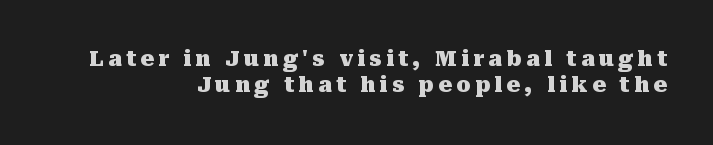
Short and long lines alike share a common ending point at right. The horizontal fit of the characters is loose and conspicuously gappy. This is the regular roman posture of the typeface. The glyphs are unaccompanied by any horizontal stroke below them.
